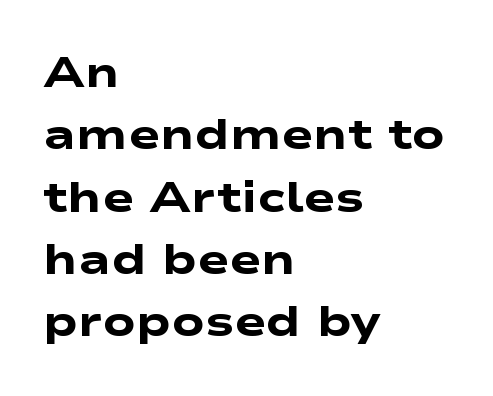
{"serif": "no", "bold": "yes", "weight": "heavy", "width": "wide", "stroke_contrast": "low", "x_height": "medium", "monospaced": "no", "underline": "no", "align": "left", "line_spacing": "normal", "line_spacing_ratio": 1.45, "letter_spacing": "normal", "letter_spacing_em": 0.0, "glyph_px": 43}
